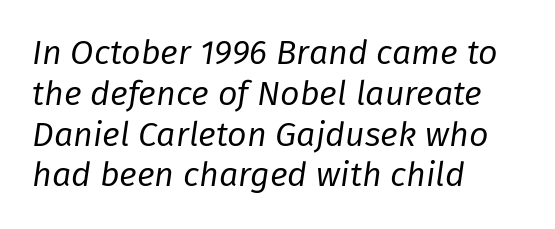
The image shows 34 px regular-weight type, italic (leaning right); set left-aligned, line spacing 1.2x, normal letter spacing, not underlined; low stroke contrast and a medium x-height.
